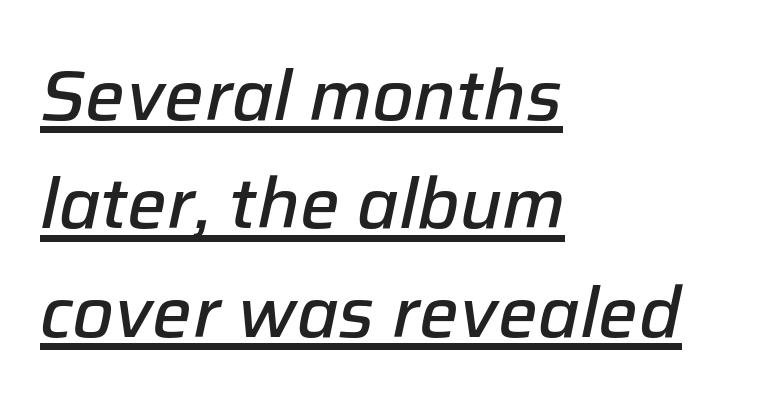
The image shows 70 px semibold type, italic (leaning right); set left-aligned, normal line spacing (1.55x), normal letter spacing, underlined; low stroke contrast and a medium x-height.
